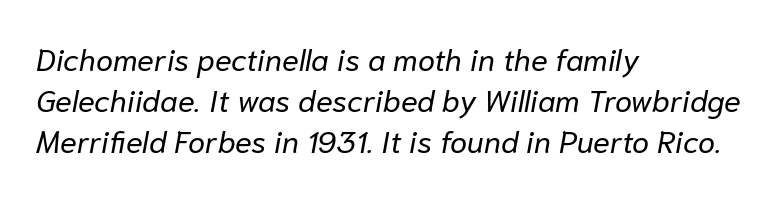
The image shows 31 px regular-weight type, italic (leaning right); set left-aligned, normal line spacing (1.33x), normal letter spacing, not underlined; low stroke contrast and a medium x-height.
